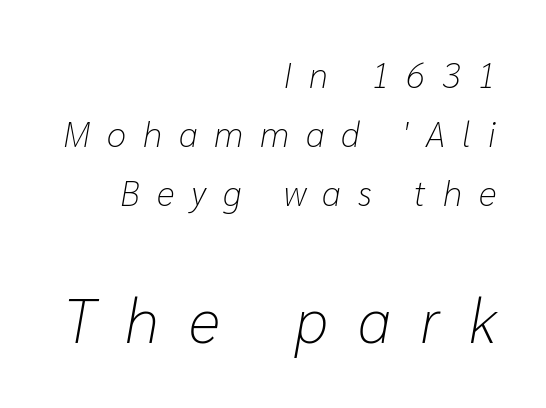
{"italic": "yes", "lean": "right", "slant_degrees": 10, "bold": "no", "weight": "light", "width": "normal", "stroke_contrast": "low", "x_height": "medium", "monospaced": "no", "underline": "no", "align": "right", "line_spacing": "normal", "line_spacing_ratio": 1.68, "letter_spacing": "wide", "letter_spacing_em": 0.48, "larger_block": "second", "size_ratio": 1.77, "glyph_px": 62}
